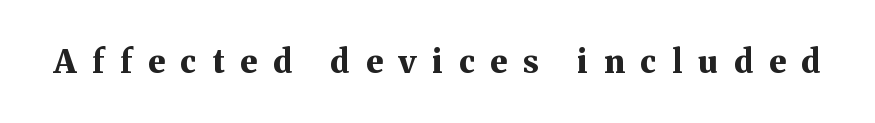
Q: Is the text bold? A: Yes.
Q: Is the text italic (slanted)? A: No, it is upright.
Q: Is the typeface a serif or a sans-serif typeface? A: Serif.
Q: Is the text underlined? A: No.
Q: Is the spacing between letters normal or unusually wide? A: Unusually wide.
Q: Width (condensed, normal, or wide)? A: Normal.
Q: Stroke contrast? A: Medium.
Q: x-height? A: Medium.
Q: Monospaced? A: No.
